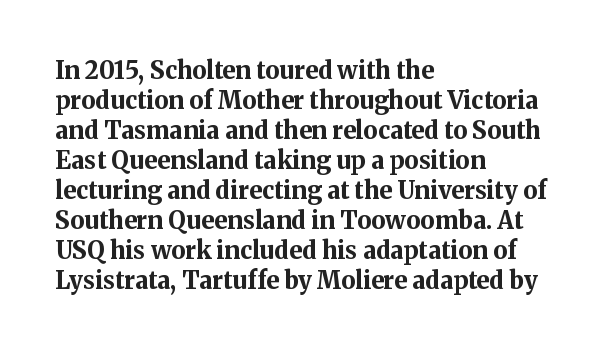
{"italic": "no", "bold": "yes", "underline": "no", "align": "left", "line_spacing": "normal", "line_spacing_ratio": 1.25, "letter_spacing": "normal", "letter_spacing_em": 0.0, "glyph_px": 24}
